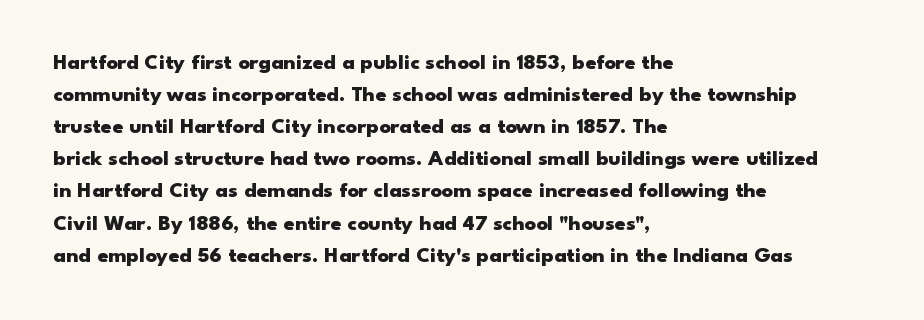
These lines were composed using upright roman letters. Bare-footed words on every line. The vertical gap from one line to the next is medium. Leftover space on each line is placed entirely after the last word. The line texture is even and compact thanks to regular tracking.
